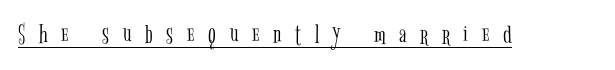
The typesetter has applied underlining to the passage shown. Varying glyph widths throughout — classic text-font behaviour. Counters stay open thanks to moderate or lighter strokes. This sample uses a serif face.
